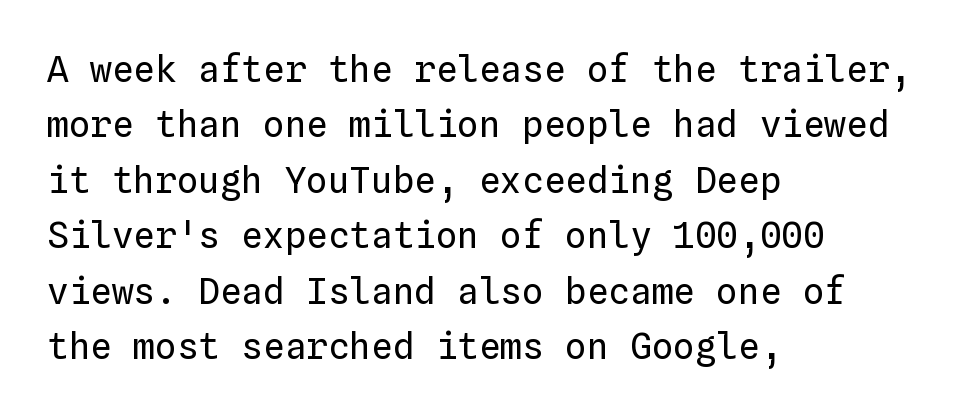
Q: Is the text bold? A: No.
Q: Is the text italic (slanted)? A: No, it is upright.
Q: Is the text underlined? A: No.
Q: How is the paragraph aligned? A: Left-aligned.
Q: Is the spacing between letters normal or unusually wide? A: Normal.
Q: Is the spacing between lines tight, normal or loose? A: Normal.
Q: Width (condensed, normal, or wide)? A: Normal.
Q: Stroke contrast? A: Low.
Q: x-height? A: Medium.
Q: Monospaced? A: Yes.
